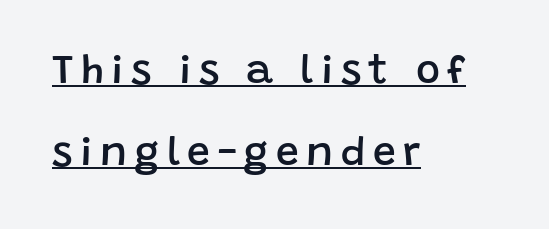
{"serif": "no", "italic": "no", "bold": "semi", "weight": "semibold", "width": "normal", "stroke_contrast": "low", "x_height": "large", "monospaced": "no", "underline": "yes", "align": "left", "line_spacing": "loose", "line_spacing_ratio": 2.01, "glyph_px": 41}
